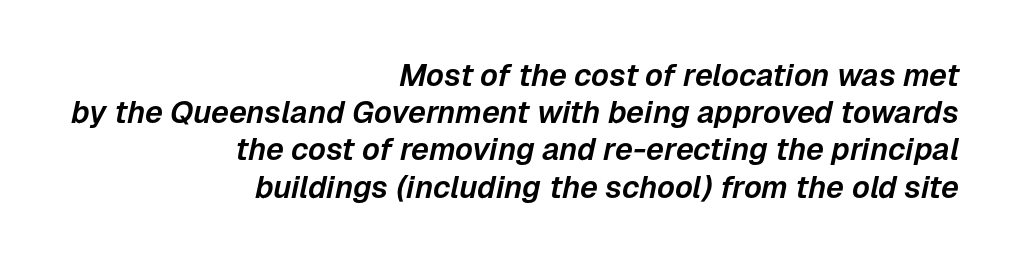
Q: Is the text italic (slanted)? A: Yes, it leans right by about 12 degrees.
Q: Is the text underlined? A: No.
Q: How is the paragraph aligned? A: Right-aligned.
Q: Is the spacing between letters normal or unusually wide? A: Normal.
Q: Width (condensed, normal, or wide)? A: Normal.
Q: Stroke contrast? A: Low.
Q: x-height? A: Medium.
Q: Monospaced? A: No.
